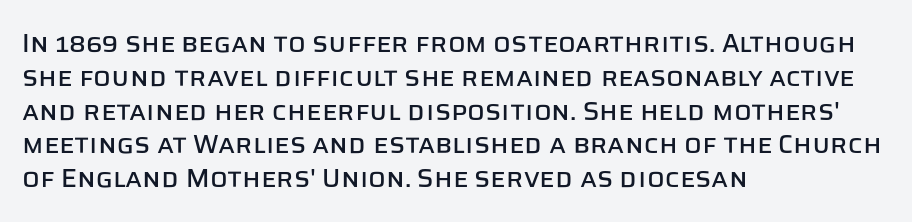
The ragged edge is on the right, which tells us the setting is flush left. How would I describe the line gaps? Plain and ordinary. This is the regular roman posture of the typeface. Only glyphs here, with clear space below each row.
